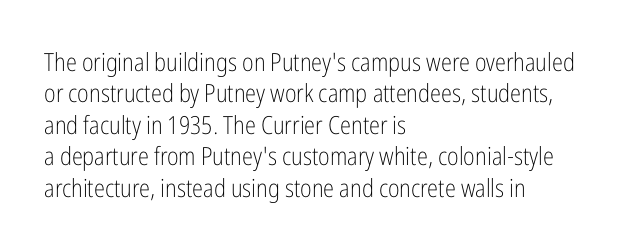
The image shows 25 px text type, upright; set left-aligned, normal line spacing (1.26x), normal letter spacing, not underlined.
